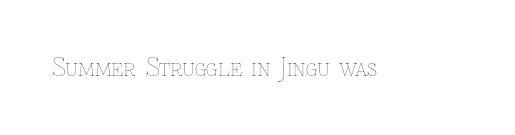
Q: Is the text bold? A: No.
Q: Is the text italic (slanted)? A: No, it is upright.
Q: Is the text underlined? A: No.
Q: Is the spacing between letters normal or unusually wide? A: Normal.
